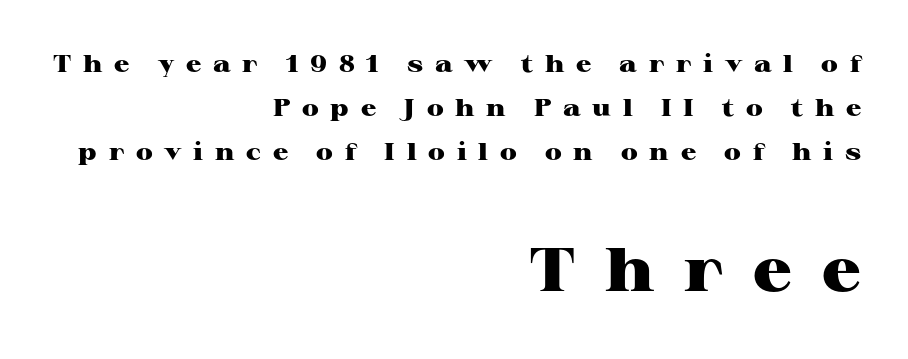
The image shows 61 px heavy, wide serif type, upright; set right-aligned, line spacing 1.83x, unusually wide letter spacing (+0.49 em), not underlined; the second (bottom) block is 2.54x larger; high stroke contrast and a medium x-height.
